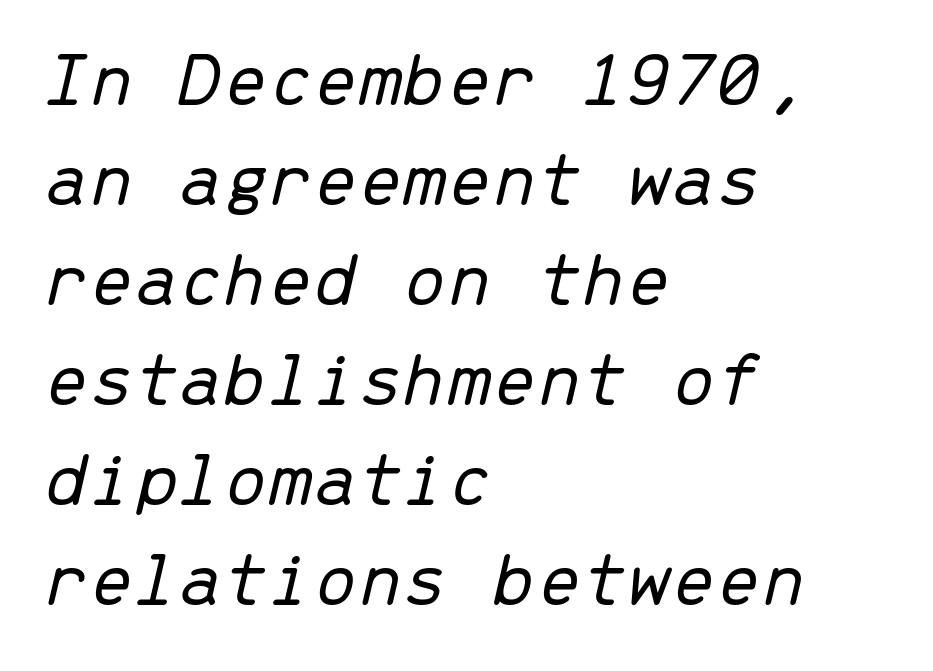
{"italic": "yes", "lean": "right", "slant_degrees": 13, "bold": "no", "weight": "light", "width": "normal", "stroke_contrast": "low", "x_height": "medium", "monospaced": "yes", "underline": "no", "align": "left", "line_spacing": "normal", "line_spacing_ratio": 1.25, "letter_spacing": "normal", "letter_spacing_em": 0.0, "glyph_px": 80}
